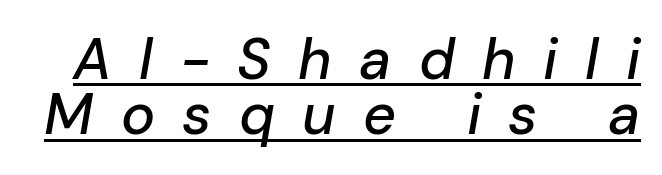
Character widths vary here, with narrow letters taking less room than wide ones. Is the type slanted? Yes — the strokes lean at a clear angle. The line texture is sparse and dotted thanks to wide tracking. Whoever set this chose condensed vertical rhythm over breathing room. The passage shown is underscored from start to finish.
